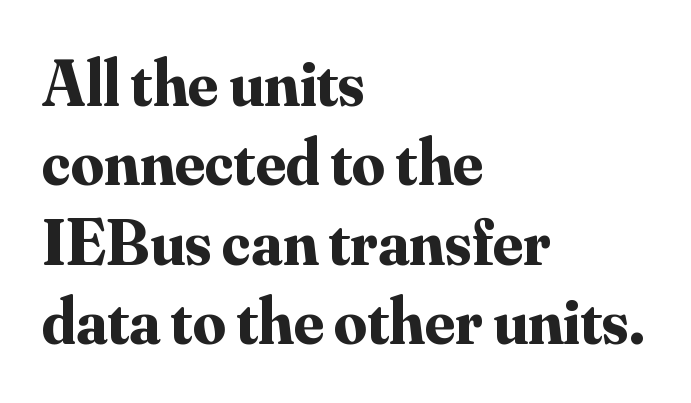
Q: Is the text bold? A: Yes.
Q: Is the text italic (slanted)? A: No, it is upright.
Q: Is the typeface a serif or a sans-serif typeface? A: Serif.
Q: Is the text underlined? A: No.
Q: How is the paragraph aligned? A: Left-aligned.
Q: Is the spacing between letters normal or unusually wide? A: Normal.
Q: Width (condensed, normal, or wide)? A: Normal.
Q: Stroke contrast? A: Medium.
Q: x-height? A: Small.
Q: Monospaced? A: No.
